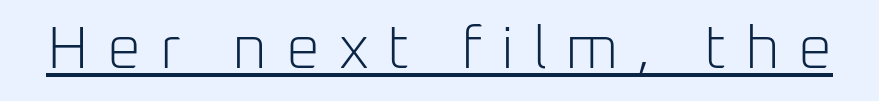
Q: Is the text bold? A: No.
Q: Is the text italic (slanted)? A: No, it is upright.
Q: Is the typeface a serif or a sans-serif typeface? A: Sans-serif.
Q: Is the text underlined? A: Yes.
Q: Is the spacing between letters normal or unusually wide? A: Unusually wide.
Q: Width (condensed, normal, or wide)? A: Normal.
Q: Stroke contrast? A: Low.
Q: x-height? A: Medium.
Q: Monospaced? A: No.
